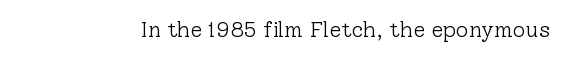
The image shows 22 px text type, upright; set normal letter spacing, not underlined.
